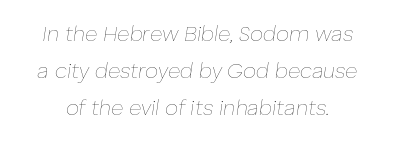
{"italic": "yes", "lean": "right", "slant_degrees": 8, "bold": "no", "underline": "no", "line_spacing_ratio": 1.77, "letter_spacing": "normal", "letter_spacing_em": 0.0, "glyph_px": 21}
